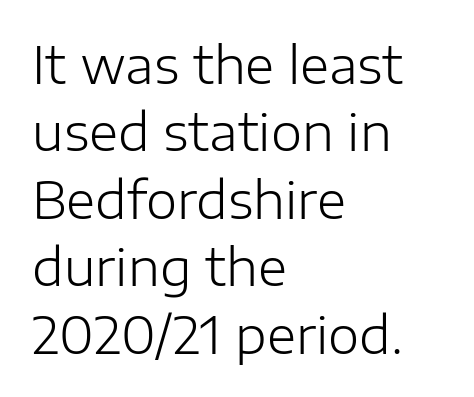
Summary of weight: not heavy and not bold. Grotesque or geometric, the face here clearly has no serifs. Rendered with straight, roman letterforms. The typesetter chose a ragged-right arrangement here. Inter-character spacing is left at the font's built-in metrics. This sample has the flowing, uneven cadence of proportional lettering.
